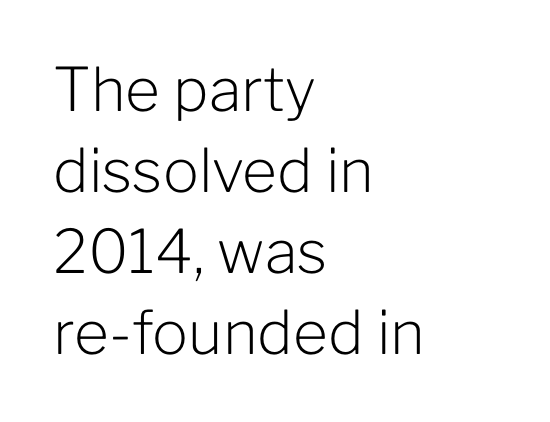
{"serif": "no", "italic": "no", "bold": "no", "weight": "light", "width": "normal", "stroke_contrast": "low", "x_height": "medium", "monospaced": "no", "underline": "no", "align": "left", "line_spacing": "normal", "line_spacing_ratio": 1.35, "letter_spacing": "normal", "letter_spacing_em": 0.0, "glyph_px": 60}
